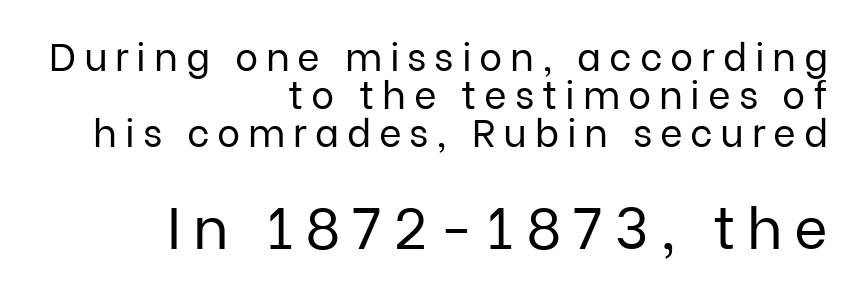
The image shows 58 px regular-weight sans-serif type, upright; set right-aligned, tight line spacing (0.97x), unusually wide letter spacing (+0.2 em), not underlined; the second (bottom) block is 1.49x larger; low stroke contrast and a medium x-height.
